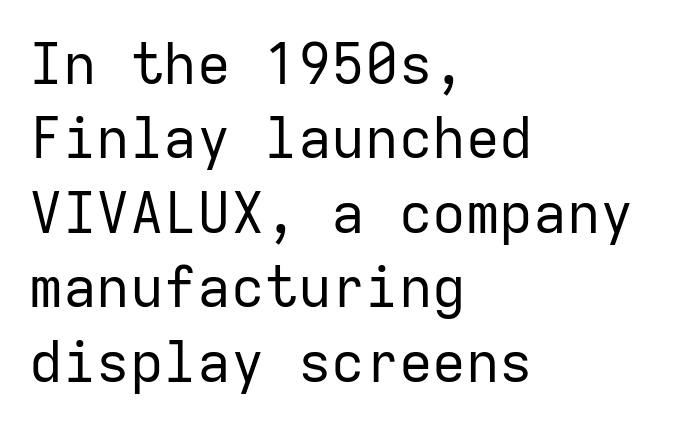
Every character here occupies the same horizontal width, giving the sample a typewriter-like rhythm. The paragraph has a hard left edge and a soft right edge. These lines are composed in type without serifs. Designer's note — italics off, roman on. Glance below the letters and you will spot only blank space.
